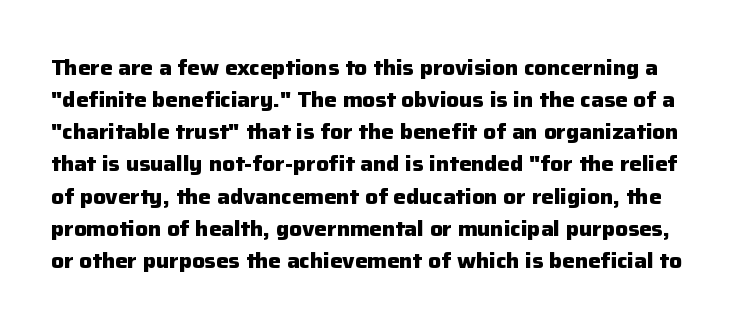
The image shows 21 px bold type, upright; set normal line spacing (1.53x), normal letter spacing, not underlined.
